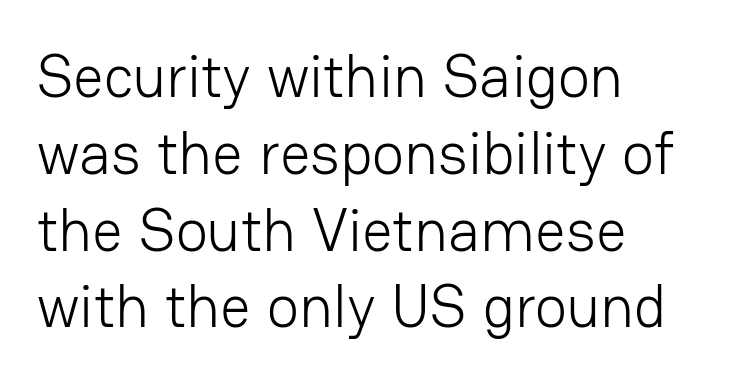
{"serif": "no", "italic": "no", "bold": "no", "weight": "light", "width": "normal", "stroke_contrast": "low", "x_height": "medium", "monospaced": "no", "underline": "no", "align": "left", "line_spacing": "normal", "line_spacing_ratio": 1.28, "letter_spacing": "normal", "letter_spacing_em": 0.0, "glyph_px": 60}
